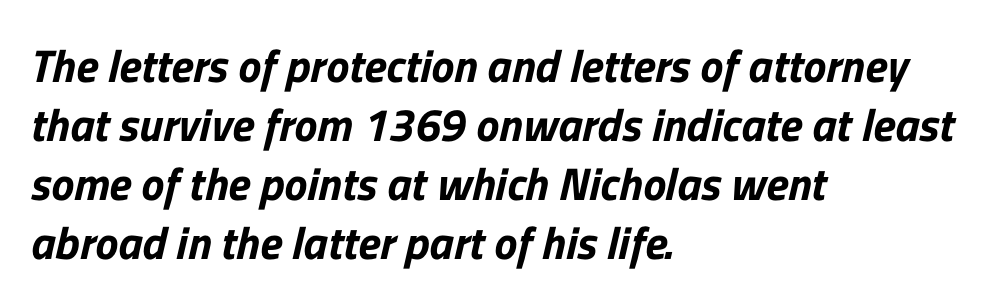
The image shows 46 px sans-serif type; set left-aligned, normal line spacing (1.28x), normal letter spacing, not underlined; low stroke contrast and a medium x-height.
